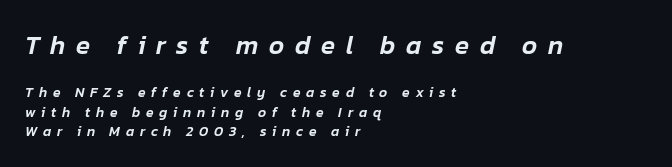
This sample uses an oblique cut, with every glyph tilted off the vertical. Display-style spreading of the glyphs; the letterfit is very open. The earlier block is typeset at a bigger size than the later block. The passage shown stacks its lines at a standard gap. All the whitespace from short lines collects on the right.
